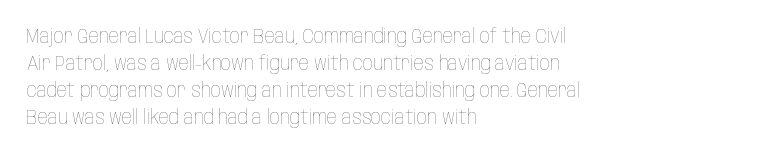
This sample uses an upright cut, with every glyph sitting square on the baseline. Reading down the column, the eye jumps a familiar distance to each next line. The horizontal fit of the characters is conventional and even. This is not heavy type; no bold has been used.
